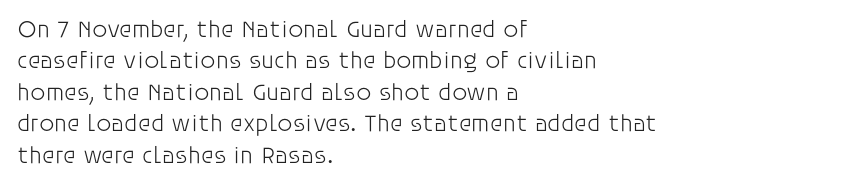
The image shows 24 px text type, upright; set left-aligned, normal line spacing (1.31x), normal letter spacing, not underlined.
